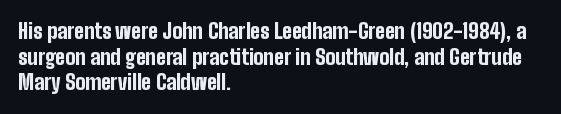
{"italic": "no", "bold": "yes", "underline": "no", "align": "left", "line_spacing_ratio": 1.22, "letter_spacing": "normal", "letter_spacing_em": 0.0, "glyph_px": 21}
